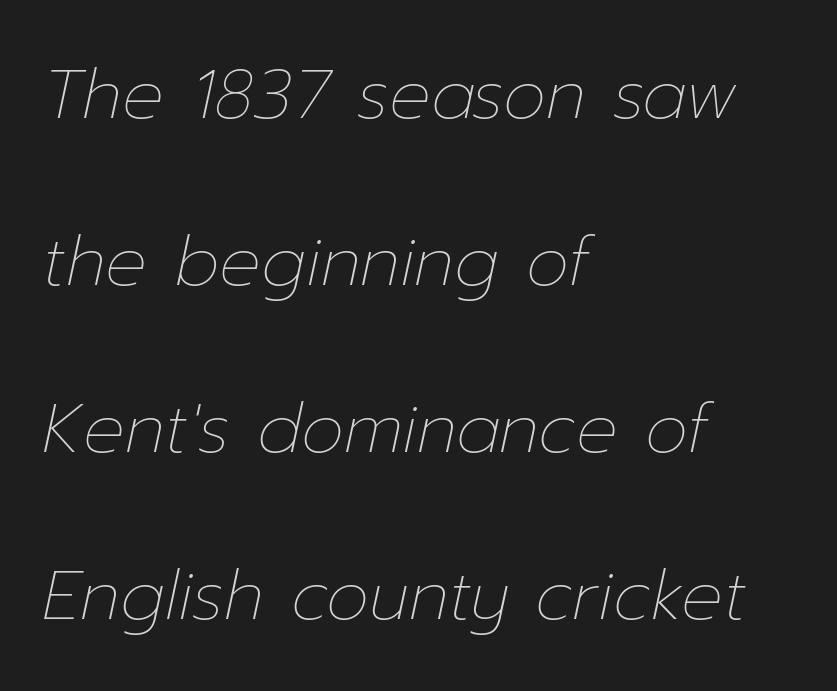
{"italic": "yes", "lean": "right", "slant_degrees": 12, "bold": "no", "weight": "thin", "width": "normal", "stroke_contrast": "low", "x_height": "medium", "monospaced": "no", "underline": "no", "align": "left", "line_spacing": "loose", "line_spacing_ratio": 2.42, "letter_spacing": "normal", "letter_spacing_em": 0.0, "glyph_px": 69}
